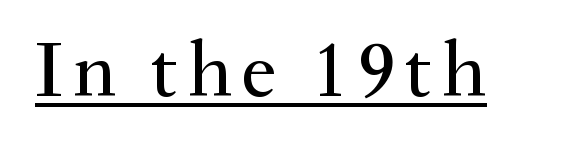
{"serif": "yes", "italic": "no", "width": "normal", "stroke_contrast": "medium", "x_height": "small", "monospaced": "no", "underline": "yes", "glyph_px": 80}
